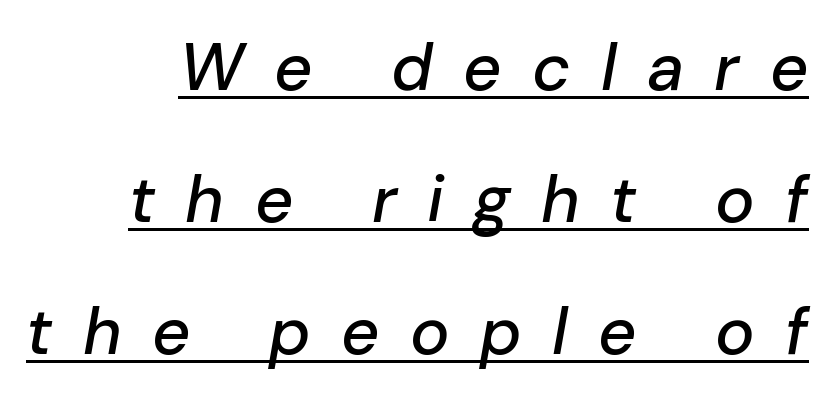
{"italic": "yes", "lean": "right", "slant_degrees": 10, "width": "normal", "stroke_contrast": "low", "x_height": "medium", "monospaced": "no", "underline": "yes", "align": "right", "line_spacing": "loose", "line_spacing_ratio": 2.0, "letter_spacing": "wide", "letter_spacing_em": 0.46, "glyph_px": 66}
